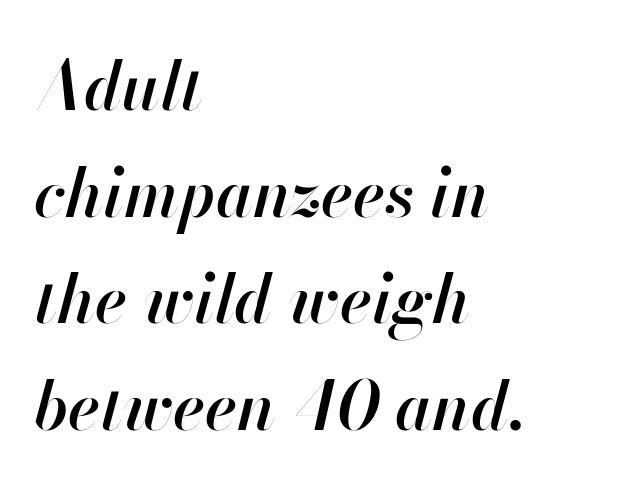
Bare-footed words on every line. A classic flush-left, rag-right setting is used for this passage. This sample keeps an unexceptional amount of space between lines. The passage shown leans; its letterforms are oblique. Semibold letterforms, between regular and bold.
